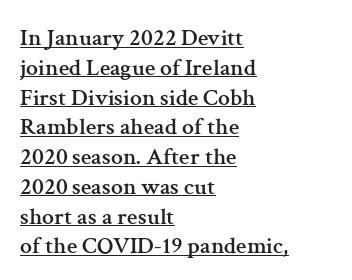
The image shows 24 px text type, upright; set left-aligned, line spacing 1.24x, normal letter spacing, underlined.
